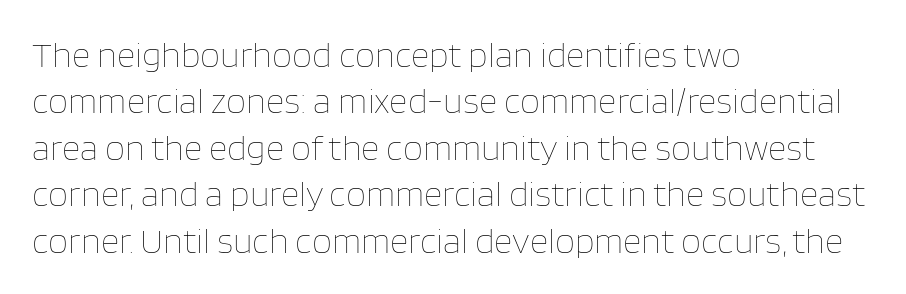
The font sits on the lighter half of the weight spectrum, regular included. In terms of leading, this rendering sits right in the middle. What stands out about the letter spacing? Nothing — it is the standard amount. Quick note: underline off. Teacher's note: observe the even left margin — that is flush-left alignment. In terms of posture, this sample is upright.
